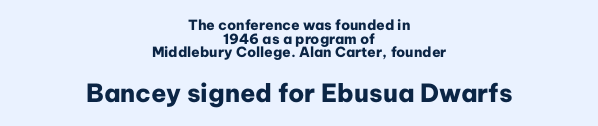
Q: Is the text bold? A: Yes.
Q: Is the text italic (slanted)? A: No, it is upright.
Q: Is the text underlined? A: No.
Q: How is the paragraph aligned? A: Centered.
Q: Is the spacing between letters normal or unusually wide? A: Normal.
Q: Is the spacing between lines tight, normal or loose? A: Tight.
Q: Which block of text is set in a larger size, the first (top) or the second (bottom)? A: The second (bottom) one.
